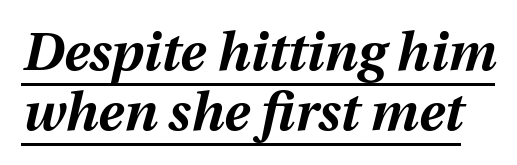
Tall strokes in this sample are angled rather than plumb. What stands out about the letter spacing? Nothing — it is the standard amount. These characters rest on top of a visible drawn line. If you measured baseline to baseline, you'd find a short distance.
